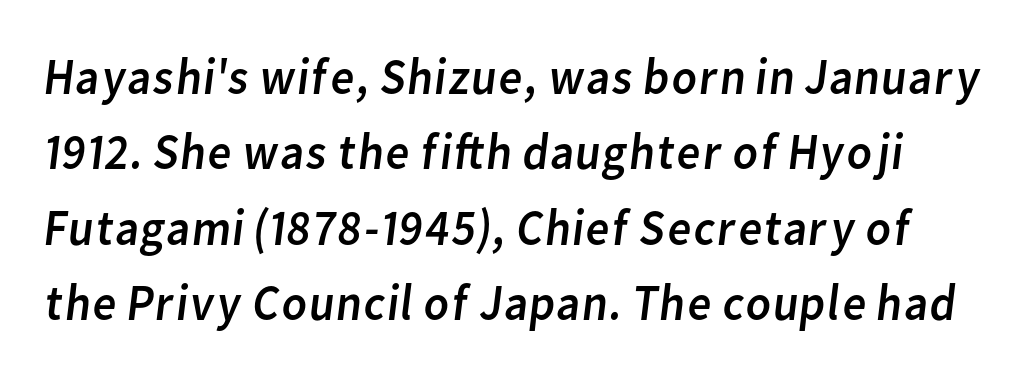
Q: Is the text bold? A: No.
Q: Is the typeface a serif or a sans-serif typeface? A: Sans-serif.
Q: Is the text underlined? A: No.
Q: Is the spacing between letters normal or unusually wide? A: Normal.
Q: Is the spacing between lines tight, normal or loose? A: Normal.
Q: Width (condensed, normal, or wide)? A: Normal.
Q: Stroke contrast? A: Low.
Q: x-height? A: Medium.
Q: Monospaced? A: No.
